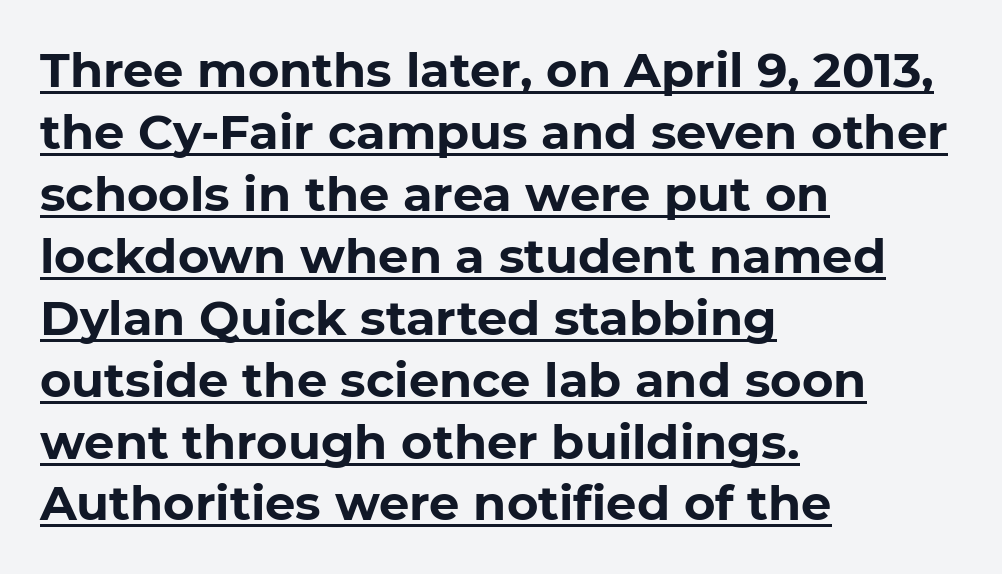
The image shows 48 px bold sans-serif type, upright; set left-aligned, normal line spacing (1.29x), normal letter spacing, underlined; low stroke contrast and a medium x-height.
